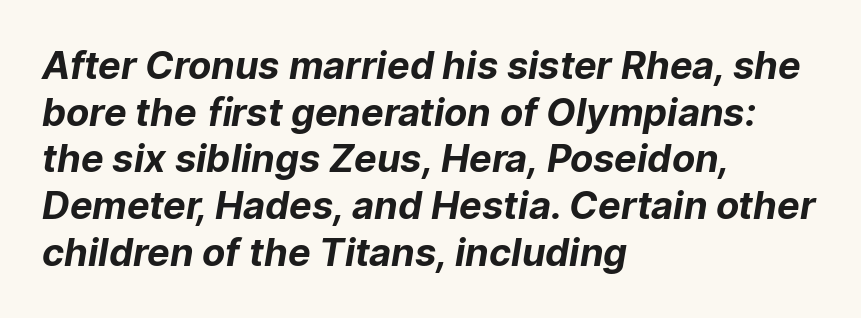
Q: Is the text bold? A: Yes.
Q: Is the typeface a serif or a sans-serif typeface? A: Sans-serif.
Q: Is the text underlined? A: No.
Q: How is the paragraph aligned? A: Left-aligned.
Q: Is the spacing between letters normal or unusually wide? A: Normal.
Q: Width (condensed, normal, or wide)? A: Normal.
Q: Stroke contrast? A: Low.
Q: x-height? A: Medium.
Q: Monospaced? A: No.
